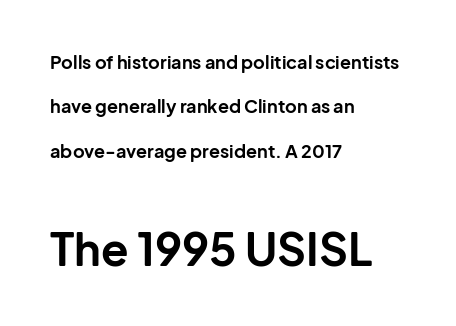
Glyph-to-glyph distance matches everyday printed text. The composition opens small and finishes big. Each letter's strokes conclude bluntly, with no projecting serifs. Notice how thick the strokes are: this is what a full bold looks like. Posture: upright roman. Airy leading.
